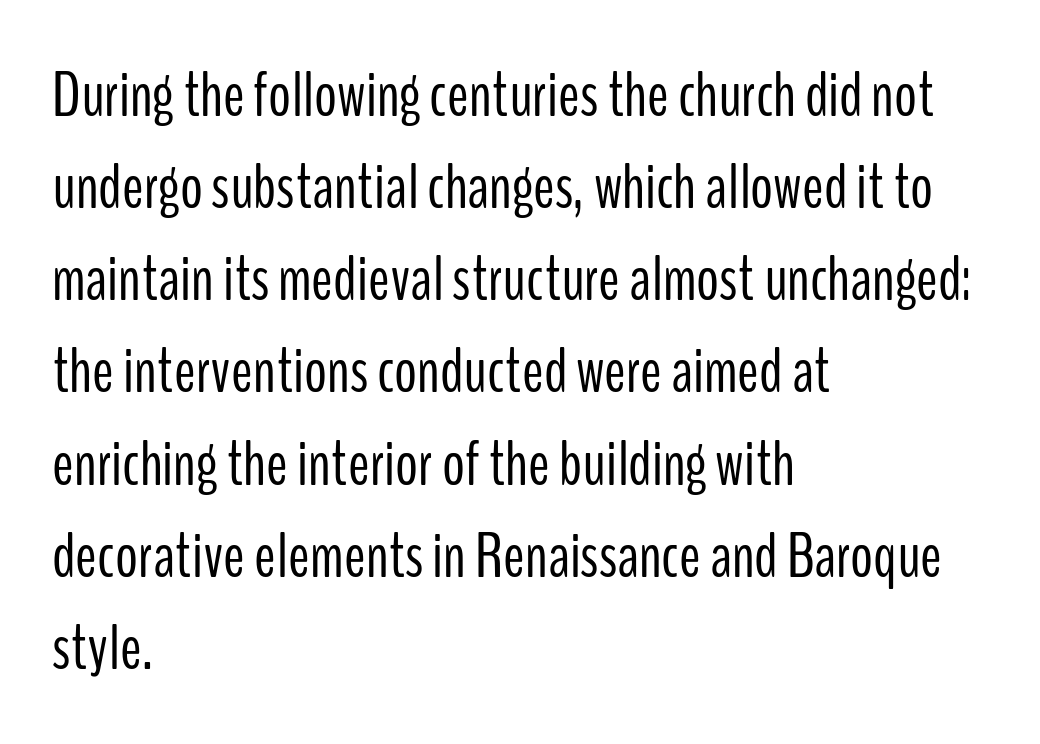
Each letter's strokes conclude bluntly, with no projecting serifs. Anything drawn beneath the words? Only blank space. Teacher's note: observe the even left margin — that is flush-left alignment. The designer left line spacing at the default. The passage shown has conventional tracking throughout. The weight tops out at a normal text grade.
